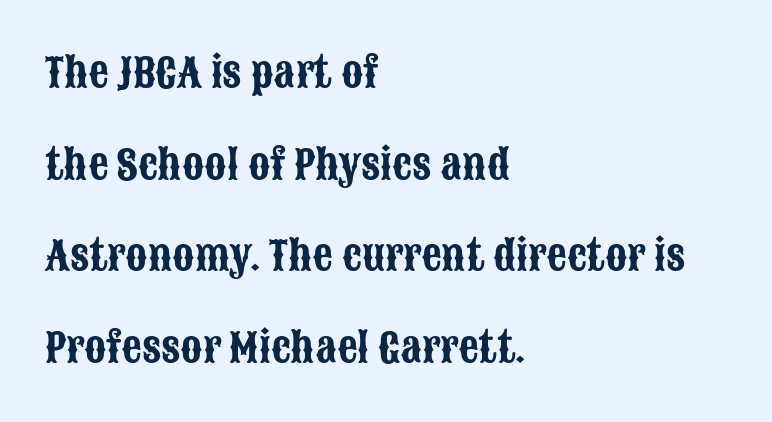
{"serif": "no", "italic": "no", "width": "condensed", "stroke_contrast": "low", "x_height": "large", "monospaced": "no", "underline": "no", "align": "left", "line_spacing": "loose", "line_spacing_ratio": 2.29, "letter_spacing": "normal", "letter_spacing_em": 0.0, "glyph_px": 40}
